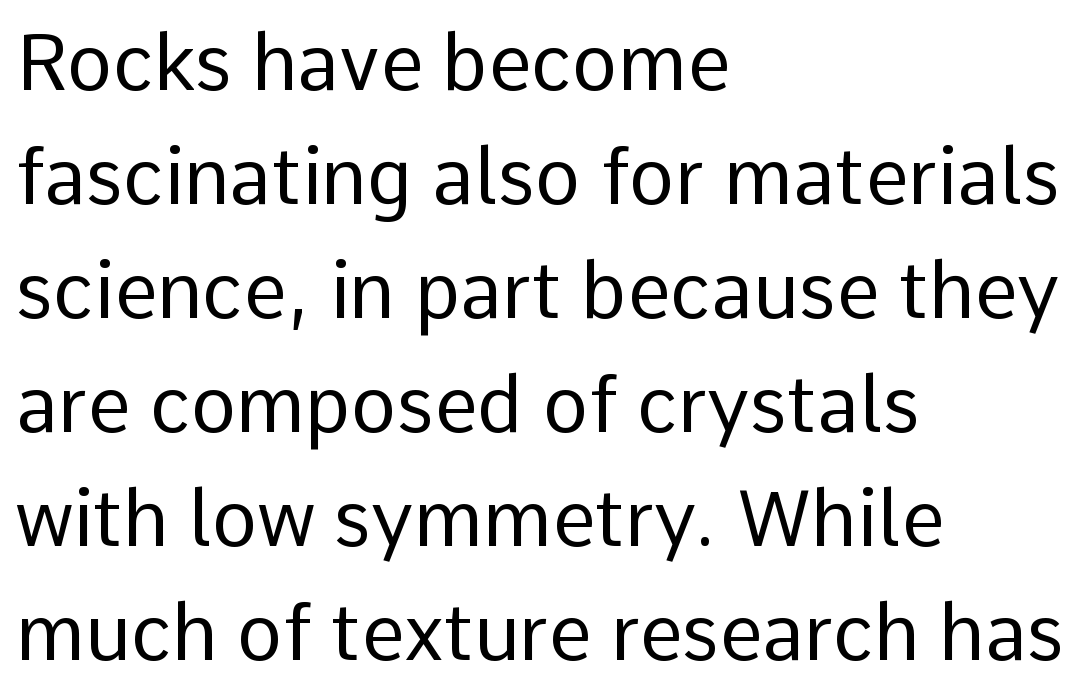
{"serif": "no", "italic": "no", "bold": "no", "weight": "regular", "width": "normal", "stroke_contrast": "low", "x_height": "medium", "monospaced": "no", "underline": "no", "align": "left", "line_spacing": "normal", "line_spacing_ratio": 1.48, "letter_spacing": "normal", "letter_spacing_em": 0.0, "glyph_px": 77}
